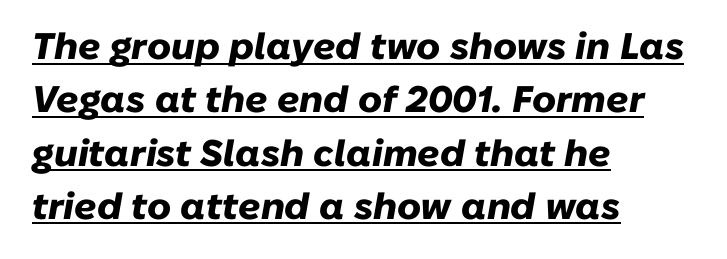
The image shows 37 px heavy type, italic (leaning right); set left-aligned, normal line spacing (1.44x), normal letter spacing, underlined; low stroke contrast and a medium x-height.
